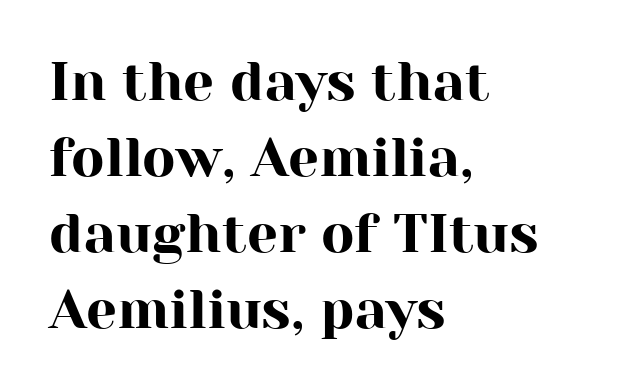
The passage shown has conventional tracking throughout. This sample has the flowing, uneven cadence of proportional lettering. This is serif lettering, the kind often seen in printed books. Every character sits straight up, as roman type does. The zone under the glyphs is completely vacant. Line beginnings align vertically; line endings do not.
